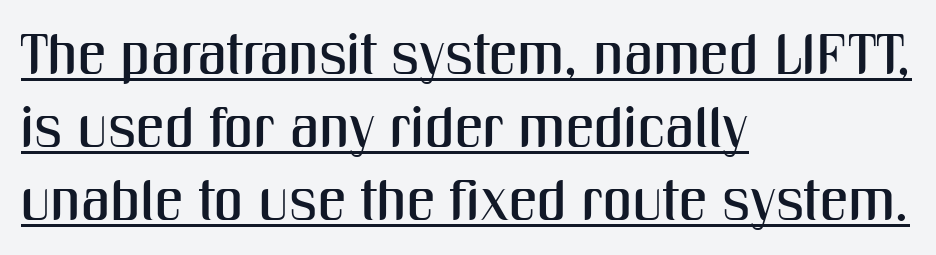
Q: Is the text italic (slanted)? A: No, it is upright.
Q: Is the typeface a serif or a sans-serif typeface? A: Sans-serif.
Q: Is the text underlined? A: Yes.
Q: How is the paragraph aligned? A: Left-aligned.
Q: Is the spacing between letters normal or unusually wide? A: Normal.
Q: Is the spacing between lines tight, normal or loose? A: Normal.
Q: Width (condensed, normal, or wide)? A: Condensed.
Q: Stroke contrast? A: Medium.
Q: x-height? A: Medium.
Q: Monospaced? A: No.
